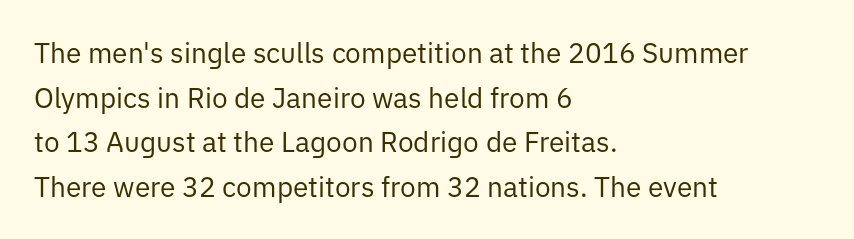
Reading down the column, the eye jumps a familiar distance to each next line. The setting favours the left margin, as ordinary paragraphs usually do. No italicization has been applied; the sample stays upright. Underlining? Definitely not there.
